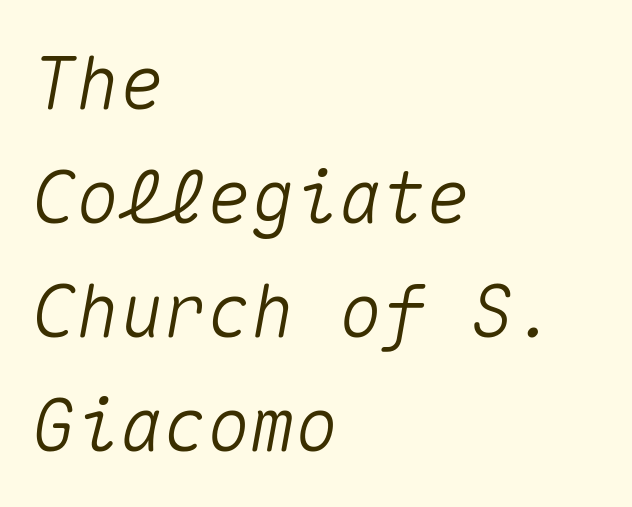
The image shows 73 px text type, italic (leaning right), monospaced; set left-aligned, normal line spacing (1.56x), normal letter spacing, not underlined; medium stroke contrast and a medium x-height.
